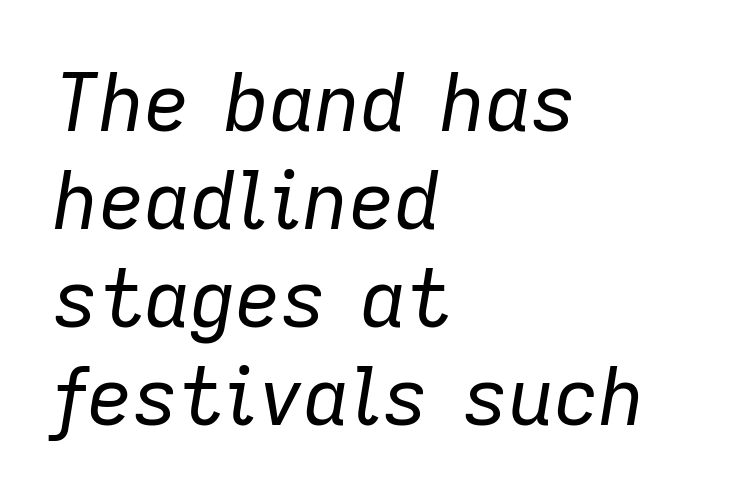
The whole block is typeset with a tilt. The letters sit at their default tracking, neither squeezed nor spread. Think standard paragraph weight, or any step lighter than that. Just letters on the line, the space beneath them empty. Compared with a centered layout, this one pins lines to the left instead. Here the designer chose a conventional face with non-uniform glyph widths.
